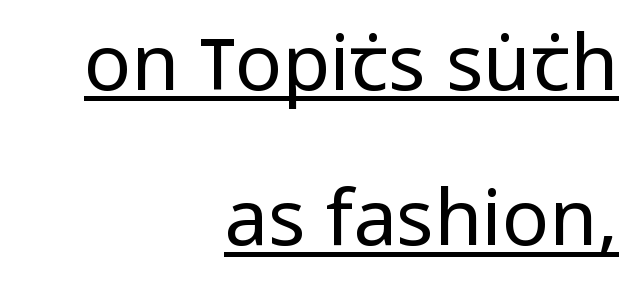
{"serif": "no", "italic": "no", "bold": "no", "weight": "regular", "width": "condensed", "stroke_contrast": "low", "x_height": "large", "monospaced": "no", "underline": "yes", "align": "right", "line_spacing": "loose", "line_spacing_ratio": 1.99, "letter_spacing": "normal", "letter_spacing_em": 0.0, "glyph_px": 78}
